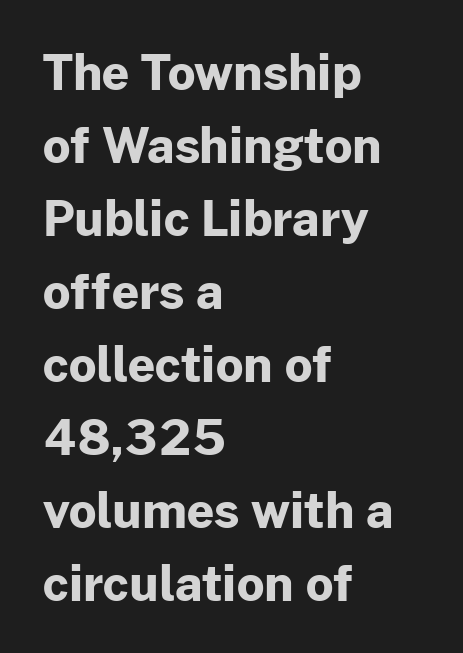
The image shows 48 px bold sans-serif type, upright; set left-aligned, normal line spacing (1.52x), normal letter spacing, not underlined; low stroke contrast and a medium x-height.
